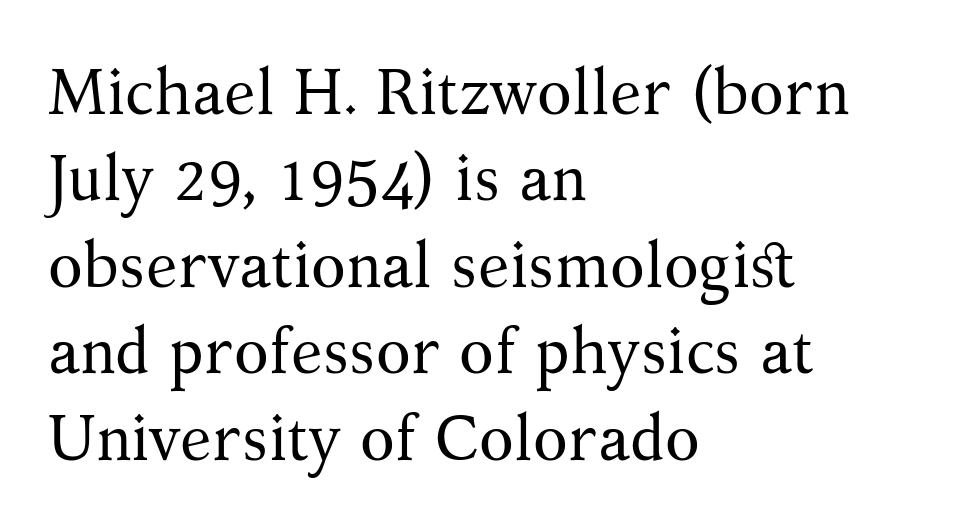
Q: Is the text bold? A: No.
Q: Is the text italic (slanted)? A: No, it is upright.
Q: Is the typeface a serif or a sans-serif typeface? A: Serif.
Q: Is the text underlined? A: No.
Q: How is the paragraph aligned? A: Left-aligned.
Q: Is the spacing between letters normal or unusually wide? A: Normal.
Q: Is the spacing between lines tight, normal or loose? A: Normal.
Q: Width (condensed, normal, or wide)? A: Normal.
Q: Stroke contrast? A: Medium.
Q: x-height? A: Medium.
Q: Monospaced? A: No.
